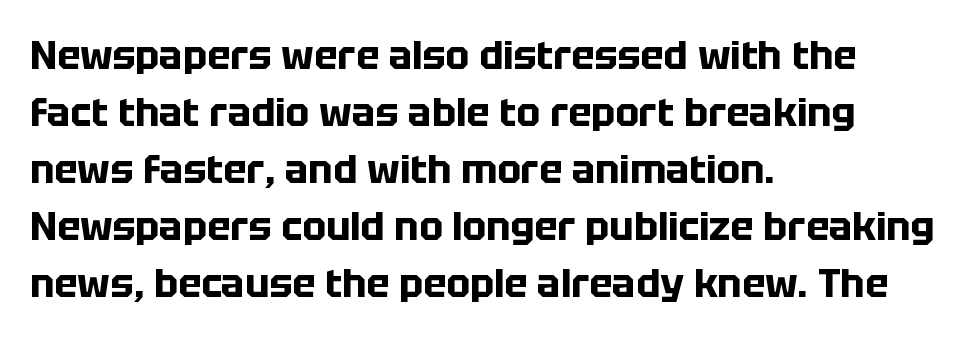
{"serif": "no", "italic": "no", "bold": "yes", "weight": "bold", "width": "normal", "stroke_contrast": "low", "x_height": "large", "monospaced": "no", "underline": "no", "align": "left", "line_spacing": "normal", "line_spacing_ratio": 1.46, "letter_spacing": "normal", "letter_spacing_em": 0.0, "glyph_px": 39}
